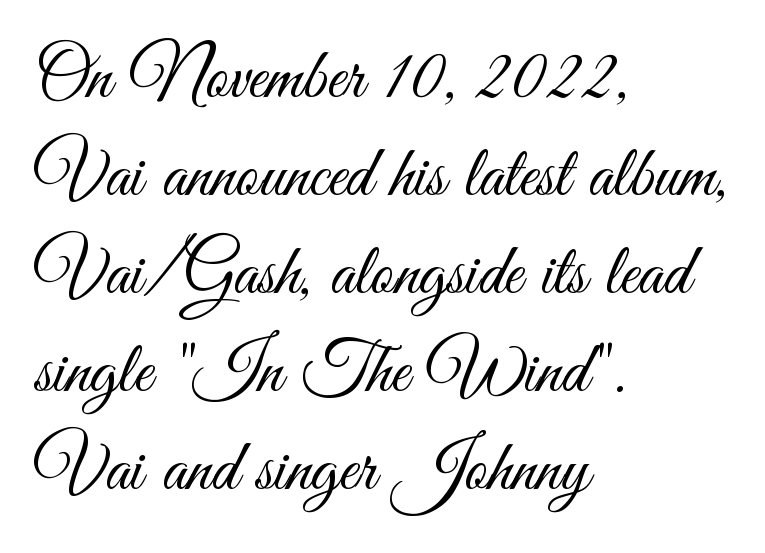
Q: Is the text bold? A: No.
Q: Is the text italic (slanted)? A: Yes.
Q: Is the typeface a serif or a sans-serif typeface? A: Sans-serif.
Q: Is the text underlined? A: No.
Q: How is the paragraph aligned? A: Left-aligned.
Q: Is the spacing between letters normal or unusually wide? A: Normal.
Q: Is the spacing between lines tight, normal or loose? A: Normal.
Q: Width (condensed, normal, or wide)? A: Condensed.
Q: Stroke contrast? A: Medium.
Q: x-height? A: Small.
Q: Monospaced? A: No.
